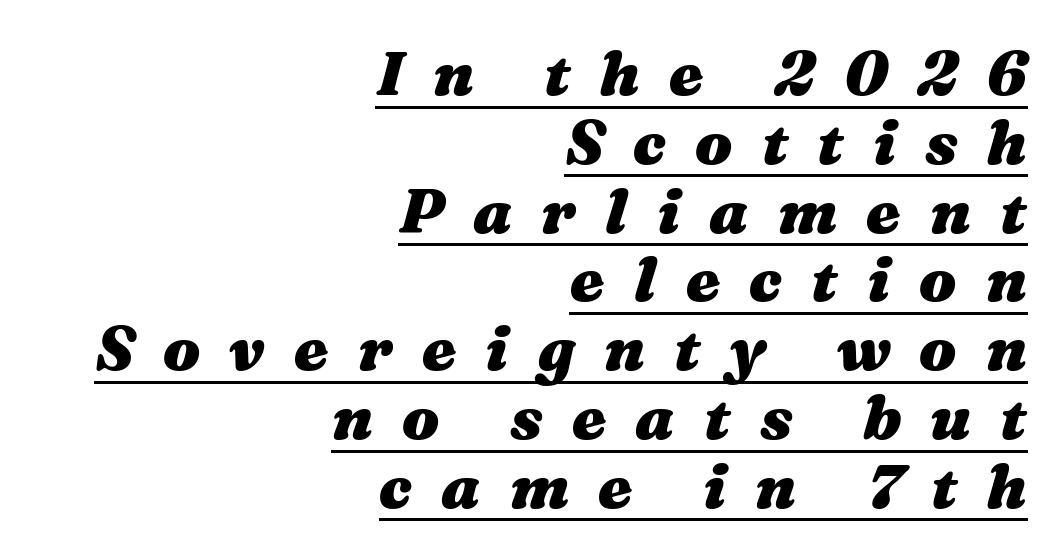
A typesetter would call this proportional, since set widths differ per character. Leftover space on each line is placed entirely before the opening word. These lines carry a lot of weight — the face is fully bold. Slant detected: the letters are inclined.
